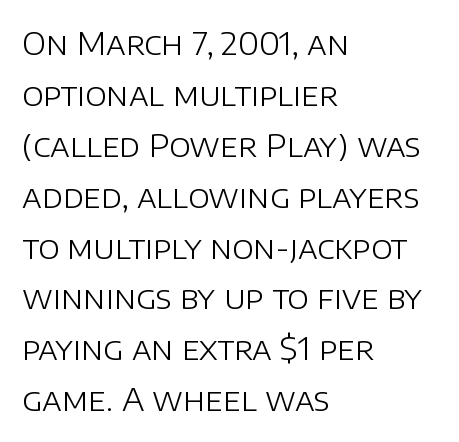
The image shows 32 px light sans-serif type, upright; set left-aligned, normal line spacing (1.59x), normal letter spacing, not underlined; low stroke contrast and a large x-height.
